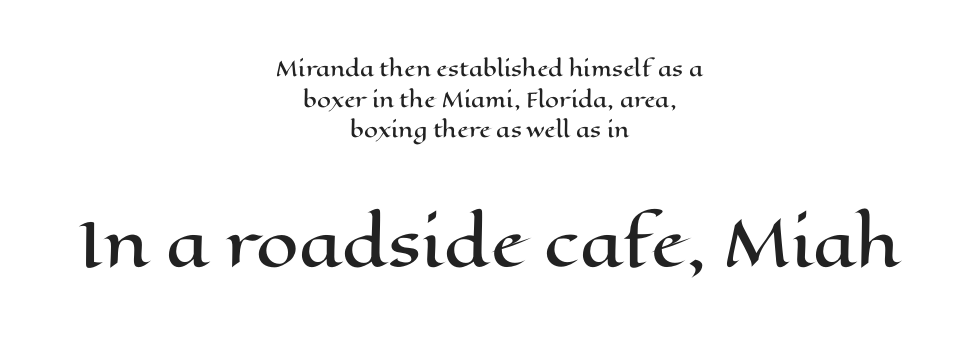
Q: Is the text italic (slanted)? A: No, it is upright.
Q: Is the text underlined? A: No.
Q: How is the paragraph aligned? A: Centered.
Q: Is the spacing between letters normal or unusually wide? A: Normal.
Q: Is the spacing between lines tight, normal or loose? A: Normal.
Q: Which block of text is set in a larger size, the first (top) or the second (bottom)? A: The second (bottom) one.
Q: Width (condensed, normal, or wide)? A: Wide.
Q: Stroke contrast? A: High.
Q: x-height? A: Medium.
Q: Monospaced? A: No.
